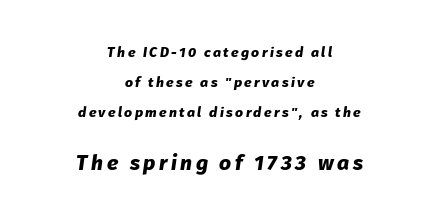
Q: Is the text bold? A: Yes.
Q: Is the text italic (slanted)? A: Yes, it leans right by about 8 degrees.
Q: Is the text underlined? A: No.
Q: How is the paragraph aligned? A: Centered.
Q: Is the spacing between lines tight, normal or loose? A: Loose.
Q: Which block of text is set in a larger size, the first (top) or the second (bottom)? A: The second (bottom) one.
